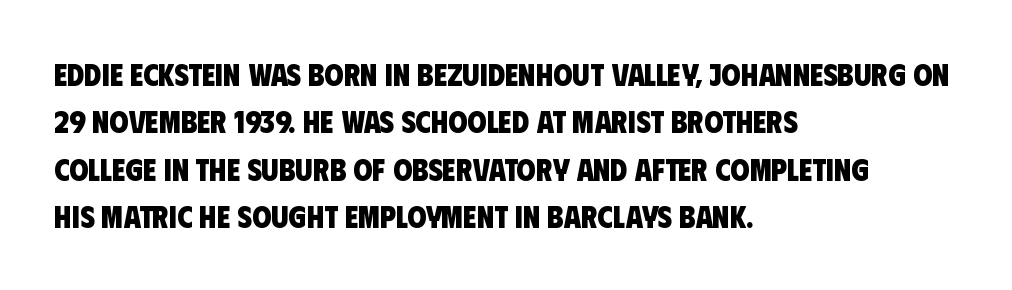
Caption: bold face, heavy strokes. Line spacing here is normal. The text block is weighted toward the left margin, trailing off unevenly rightward. A sans-serif font was chosen for this passage. These lines are rendered in a variable-pitch font.
